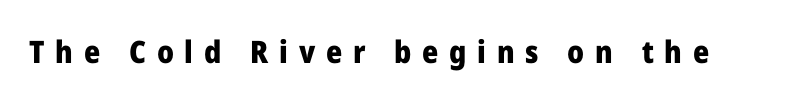
{"serif": "no", "italic": "no", "bold": "yes", "weight": "heavy", "width": "normal", "stroke_contrast": "low", "x_height": "medium", "monospaced": "no", "underline": "no", "letter_spacing": "wide", "letter_spacing_em": 0.35, "glyph_px": 31}
